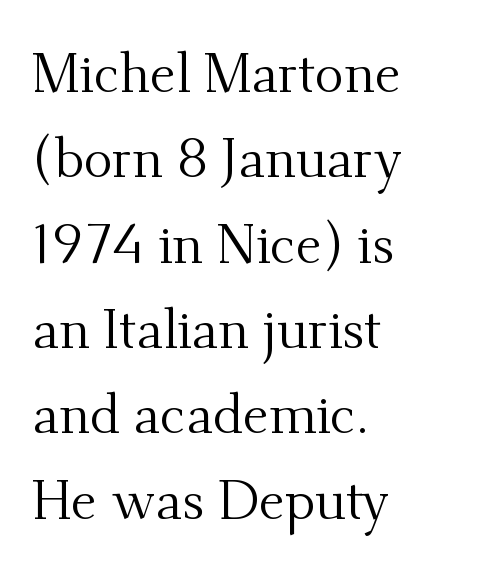
Q: Is the text bold? A: No.
Q: Is the text italic (slanted)? A: No, it is upright.
Q: Is the typeface a serif or a sans-serif typeface? A: Serif.
Q: Is the text underlined? A: No.
Q: How is the paragraph aligned? A: Left-aligned.
Q: Is the spacing between letters normal or unusually wide? A: Normal.
Q: Is the spacing between lines tight, normal or loose? A: Normal.
Q: Width (condensed, normal, or wide)? A: Normal.
Q: Stroke contrast? A: Medium.
Q: x-height? A: Small.
Q: Monospaced? A: No.
